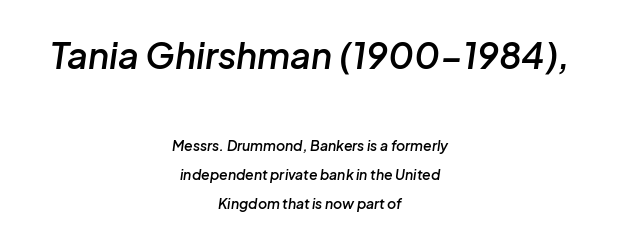
{"italic": "yes", "lean": "right", "slant_degrees": 8, "bold": "semi", "weight": "semibold", "width": "normal", "stroke_contrast": "low", "x_height": "medium", "monospaced": "no", "underline": "no", "align": "center", "line_spacing": "loose", "line_spacing_ratio": 2.06, "letter_spacing": "normal", "letter_spacing_em": 0.0, "larger_block": "first", "size_ratio": 2.57, "glyph_px": 36}
